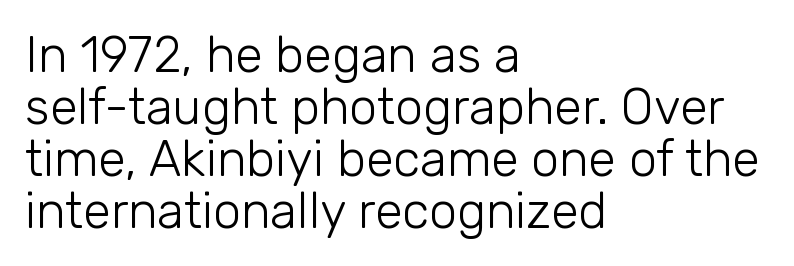
Q: Is the text bold? A: No.
Q: Is the text italic (slanted)? A: No, it is upright.
Q: Is the typeface a serif or a sans-serif typeface? A: Sans-serif.
Q: Is the text underlined? A: No.
Q: How is the paragraph aligned? A: Left-aligned.
Q: Is the spacing between letters normal or unusually wide? A: Normal.
Q: Is the spacing between lines tight, normal or loose? A: Tight.
Q: Width (condensed, normal, or wide)? A: Normal.
Q: Stroke contrast? A: Low.
Q: x-height? A: Medium.
Q: Monospaced? A: No.
